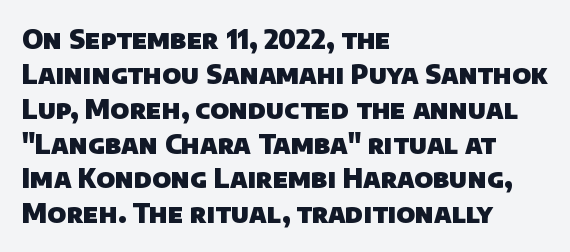
Q: Is the text bold? A: Yes.
Q: Is the text underlined? A: No.
Q: How is the paragraph aligned? A: Left-aligned.
Q: Is the spacing between letters normal or unusually wide? A: Normal.
Q: Is the spacing between lines tight, normal or loose? A: Normal.
